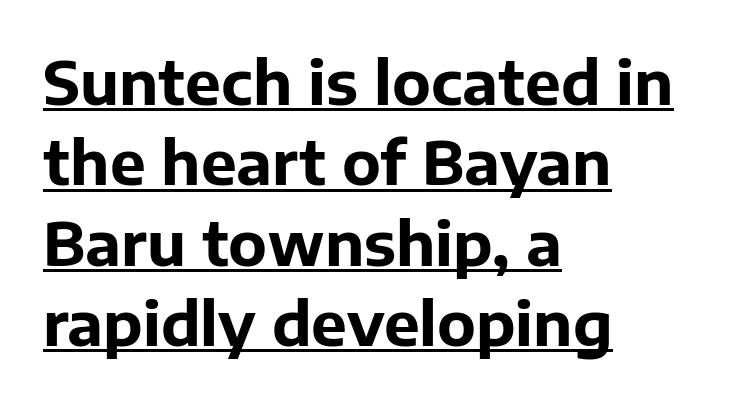
Are there feet on the stems? There aren't — it's a sans. Somebody hit Ctrl+U on this one — the words are underlined. Notice how the stems are strictly vertical — no italics here. Every row of glyphs begins at an identical x-position on the left. Interline gaps are of average width in this sample.
